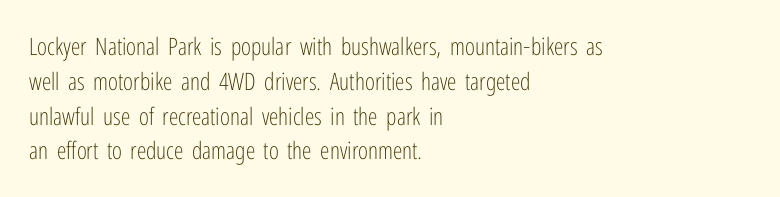
Summary of weight: not heavy and not bold. The passage shown stacks its lines at a standard gap. Upright lettering throughout. Tracking value appears to be zero — textbook default spacing.
